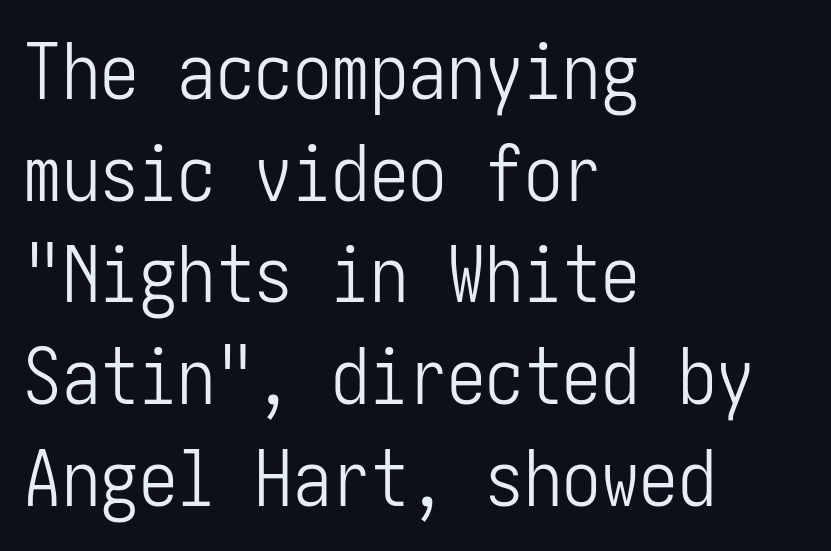
The image shows 77 px light, condensed sans-serif type, upright; set left-aligned, normal line spacing (1.32x), normal letter spacing, not underlined; low stroke contrast and a medium x-height.
